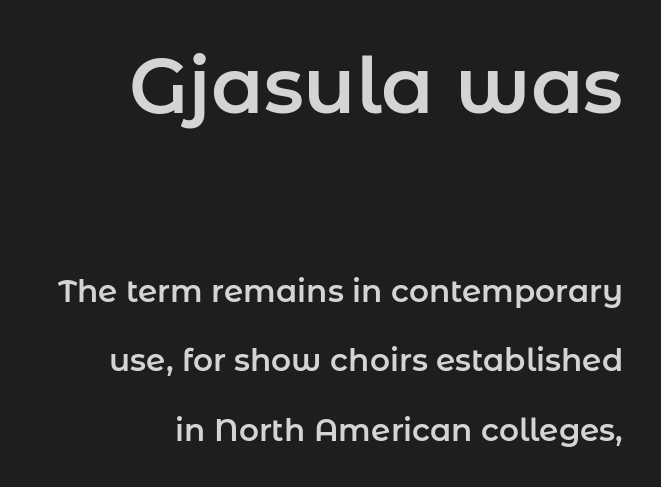
{"serif": "no", "italic": "no", "width": "normal", "stroke_contrast": "low", "x_height": "medium", "monospaced": "no", "underline": "no", "align": "right", "line_spacing": "loose", "line_spacing_ratio": 2.23, "letter_spacing": "normal", "letter_spacing_em": 0.0, "larger_block": "first", "size_ratio": 2.48, "glyph_px": 77}
